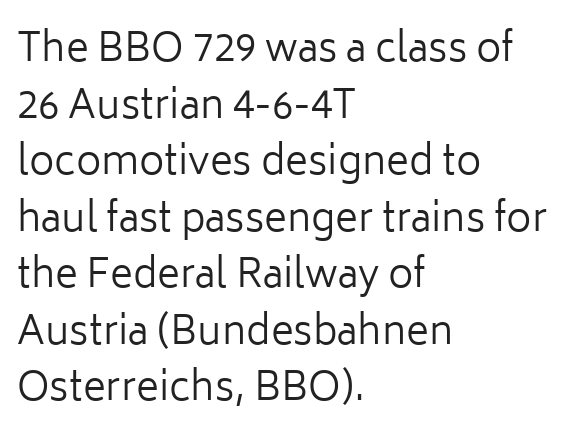
Q: Is the text bold? A: No.
Q: Is the text italic (slanted)? A: No, it is upright.
Q: Is the typeface a serif or a sans-serif typeface? A: Sans-serif.
Q: Is the text underlined? A: No.
Q: How is the paragraph aligned? A: Left-aligned.
Q: Is the spacing between letters normal or unusually wide? A: Normal.
Q: Is the spacing between lines tight, normal or loose? A: Normal.
Q: Width (condensed, normal, or wide)? A: Normal.
Q: Stroke contrast? A: Low.
Q: x-height? A: Medium.
Q: Monospaced? A: No.
